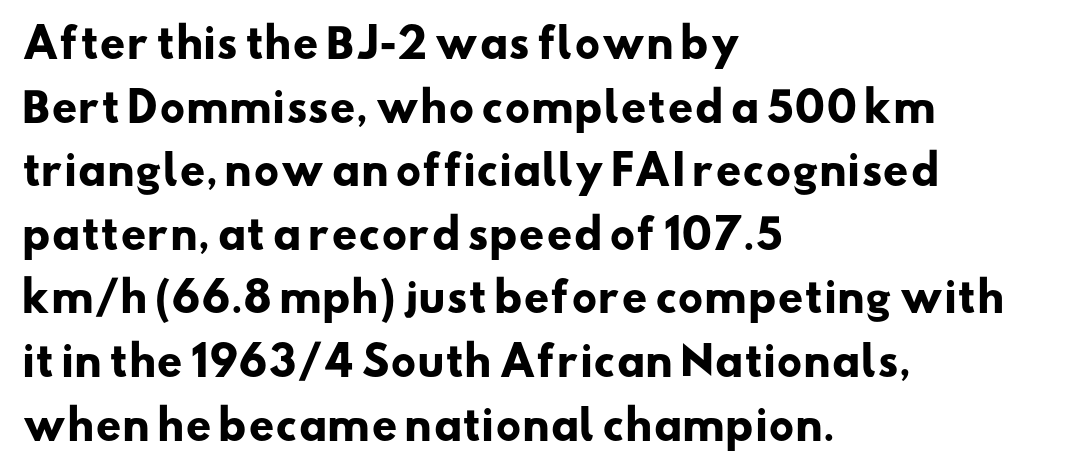
Q: Is the text bold? A: Yes.
Q: Is the typeface a serif or a sans-serif typeface? A: Sans-serif.
Q: Is the text underlined? A: No.
Q: How is the paragraph aligned? A: Left-aligned.
Q: Is the spacing between letters normal or unusually wide? A: Normal.
Q: Is the spacing between lines tight, normal or loose? A: Normal.
Q: Width (condensed, normal, or wide)? A: Wide.
Q: Stroke contrast? A: Low.
Q: x-height? A: Small.
Q: Monospaced? A: No.
